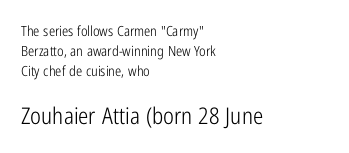
Q: Is the text bold? A: No.
Q: Is the text italic (slanted)? A: No, it is upright.
Q: Is the text underlined? A: No.
Q: How is the paragraph aligned? A: Left-aligned.
Q: Is the spacing between letters normal or unusually wide? A: Normal.
Q: Is the spacing between lines tight, normal or loose? A: Normal.
Q: Which block of text is set in a larger size, the first (top) or the second (bottom)? A: The second (bottom) one.
